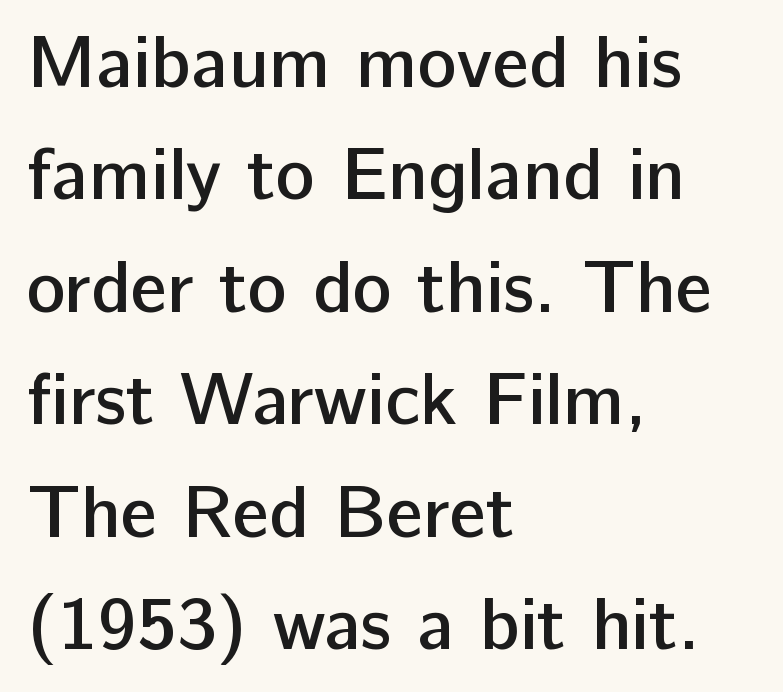
Default kerning and tracking; the words read as compact shapes. Tall strokes in this sample are plumb rather than angled. This rendering features lettering with no underline. Note the varied advance widths — an 'i' is clearly narrower than an 'm'. Font category for this specimen: sans-serif.
